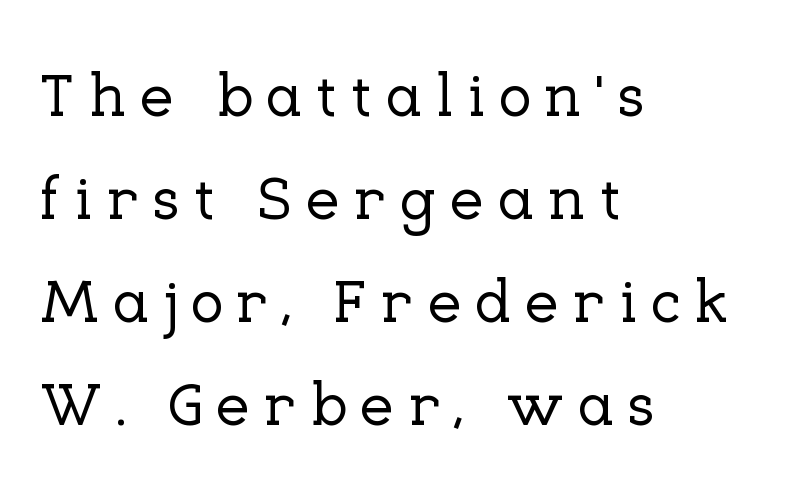
The image shows 62 px serif type, upright; set left-aligned, normal line spacing (1.66x), unusually wide letter spacing (+0.21 em), not underlined; low stroke contrast and a medium x-height.
